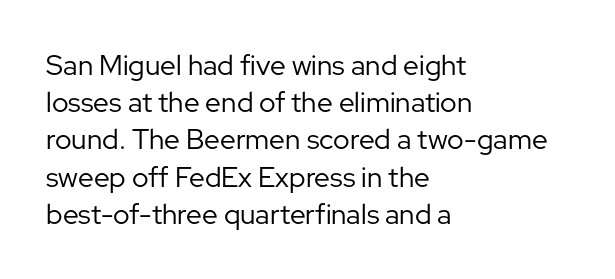
{"serif": "no", "italic": "no", "bold": "no", "weight": "regular", "width": "normal", "stroke_contrast": "low", "x_height": "medium", "monospaced": "no", "underline": "no", "align": "left", "line_spacing": "normal", "line_spacing_ratio": 1.33, "letter_spacing": "normal", "letter_spacing_em": 0.0, "glyph_px": 28}
